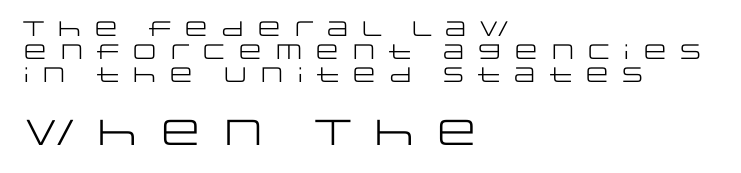
{"serif": "no", "italic": "no", "bold": "no", "weight": "regular", "width": "wide", "stroke_contrast": "low", "x_height": "large", "monospaced": "no", "underline": "no", "align": "left", "line_spacing": "tight", "line_spacing_ratio": 1.09, "letter_spacing": "wide", "letter_spacing_em": 0.23, "larger_block": "second", "size_ratio": 1.71, "glyph_px": 36}
